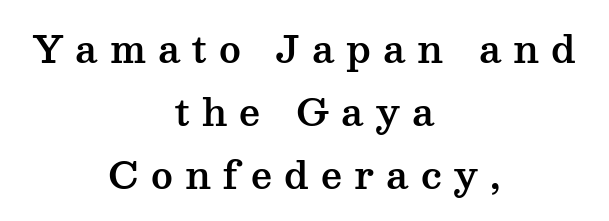
Q: Is the text italic (slanted)? A: No, it is upright.
Q: Is the typeface a serif or a sans-serif typeface? A: Serif.
Q: Is the text underlined? A: No.
Q: How is the paragraph aligned? A: Centered.
Q: Is the spacing between letters normal or unusually wide? A: Unusually wide.
Q: Is the spacing between lines tight, normal or loose? A: Normal.
Q: Width (condensed, normal, or wide)? A: Wide.
Q: Stroke contrast? A: Medium.
Q: x-height? A: Medium.
Q: Monospaced? A: No.
